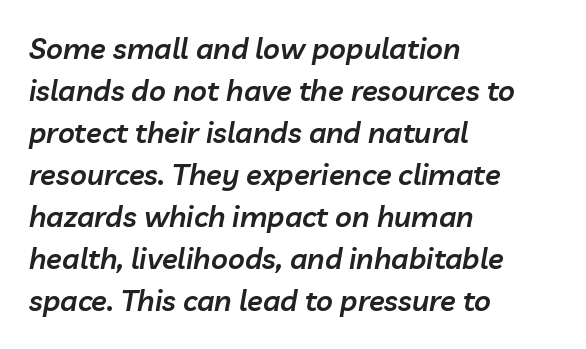
The image shows 29 px semibold type, italic (leaning right); set left-aligned, normal line spacing (1.45x), normal letter spacing, not underlined; low stroke contrast and a medium x-height.
